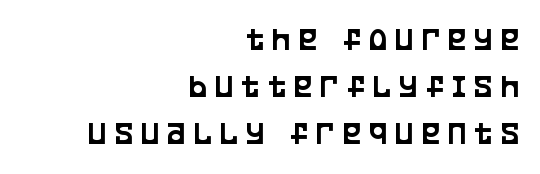
Typeset ragged left — the right edge is the straight one. The rows are spaced the way most documents space them. Note: no serifs on the glyphs. The tracking jumps out immediately: characters are airy and widely separated. Looks like regular typesetting: each glyph gets only the width it needs.
